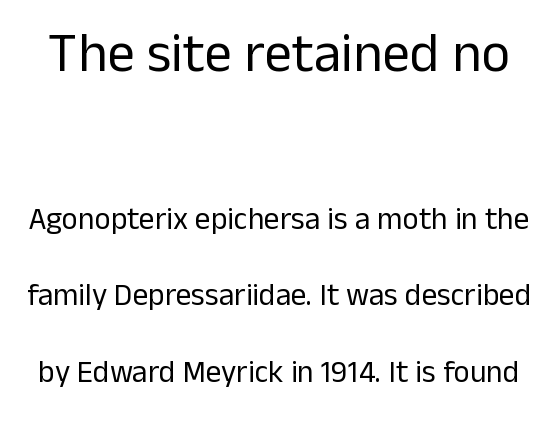
The image shows 55 px regular-weight sans-serif type, upright; set loose line spacing (2.47x), normal letter spacing, not underlined; the first (top) block is 1.77x larger; low stroke contrast and a medium x-height.
